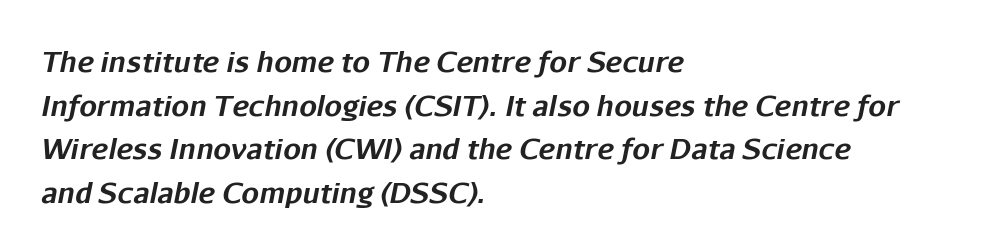
Q: Is the text bold? A: Yes.
Q: Is the text italic (slanted)? A: Yes, it leans right by about 11 degrees.
Q: Is the text underlined? A: No.
Q: How is the paragraph aligned? A: Left-aligned.
Q: Is the spacing between letters normal or unusually wide? A: Normal.
Q: Is the spacing between lines tight, normal or loose? A: Normal.
Q: Width (condensed, normal, or wide)? A: Normal.
Q: Stroke contrast? A: Low.
Q: x-height? A: Medium.
Q: Monospaced? A: No.
